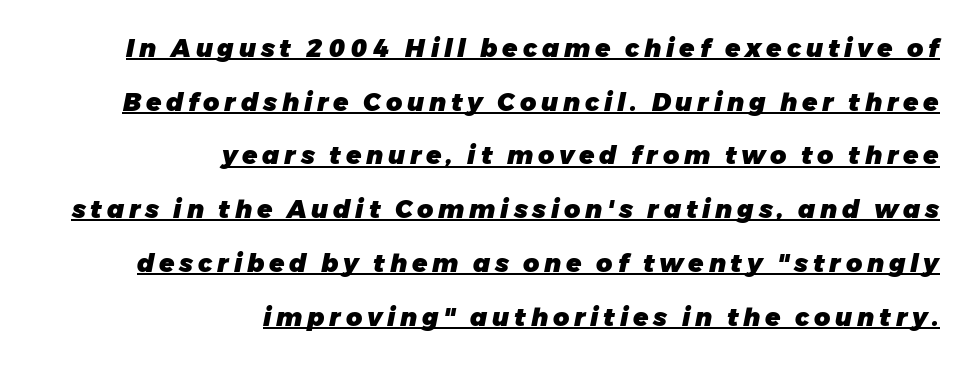
When letters slant like this, we call the style italic. Reading down the column, the eye jumps a long way to each next line. The glyphs have the mass of a bold cut. In designer terms, the underline attribute is active on this setting. Reading down the block, your eye finds every line finishing at a fixed right position.
